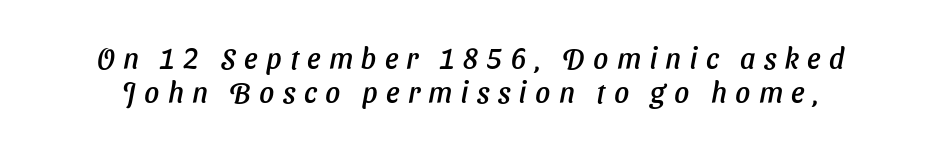
Q: Is the text italic (slanted)? A: Yes, it leans right by about 11 degrees.
Q: Is the text underlined? A: No.
Q: Is the spacing between letters normal or unusually wide? A: Unusually wide.
Q: Width (condensed, normal, or wide)? A: Normal.
Q: Stroke contrast? A: Low.
Q: x-height? A: Medium.
Q: Monospaced? A: No.
